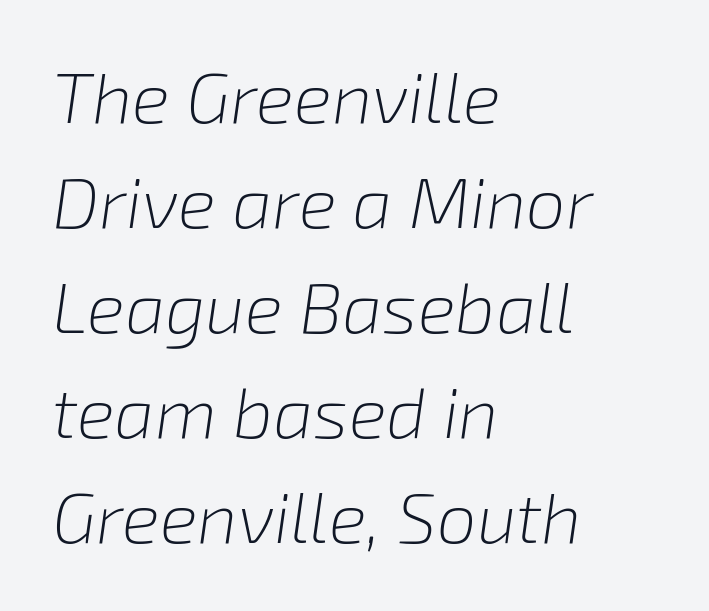
{"italic": "yes", "lean": "right", "slant_degrees": 8, "bold": "no", "weight": "light", "width": "normal", "stroke_contrast": "low", "x_height": "medium", "monospaced": "no", "underline": "no", "align": "left", "line_spacing": "normal", "line_spacing_ratio": 1.48, "letter_spacing": "normal", "letter_spacing_em": 0.0, "glyph_px": 71}
